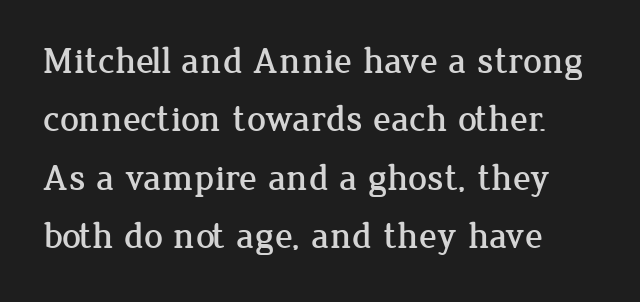
Lines of text with bare space underneath. The face used here is proportionally spaced, like ordinary book or web type. Characters follow at the spacing the type designer built in. The vertical gap from one line to the next is medium.
